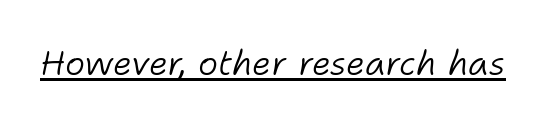
{"italic": "yes", "lean": "right", "slant_degrees": 11, "bold": "no", "weight": "light", "width": "normal", "stroke_contrast": "low", "x_height": "medium", "monospaced": "no", "underline": "yes", "letter_spacing": "normal", "letter_spacing_em": 0.0, "glyph_px": 34}
